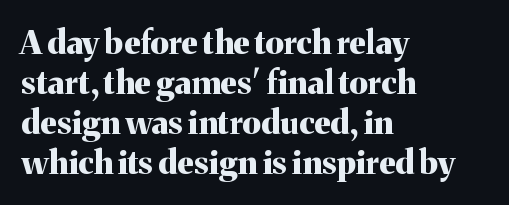
Q: Is the text bold? A: Yes.
Q: Is the text italic (slanted)? A: No, it is upright.
Q: Is the typeface a serif or a sans-serif typeface? A: Serif.
Q: Is the text underlined? A: No.
Q: How is the paragraph aligned? A: Left-aligned.
Q: Is the spacing between letters normal or unusually wide? A: Normal.
Q: Width (condensed, normal, or wide)? A: Normal.
Q: Stroke contrast? A: Medium.
Q: x-height? A: Medium.
Q: Monospaced? A: No.
